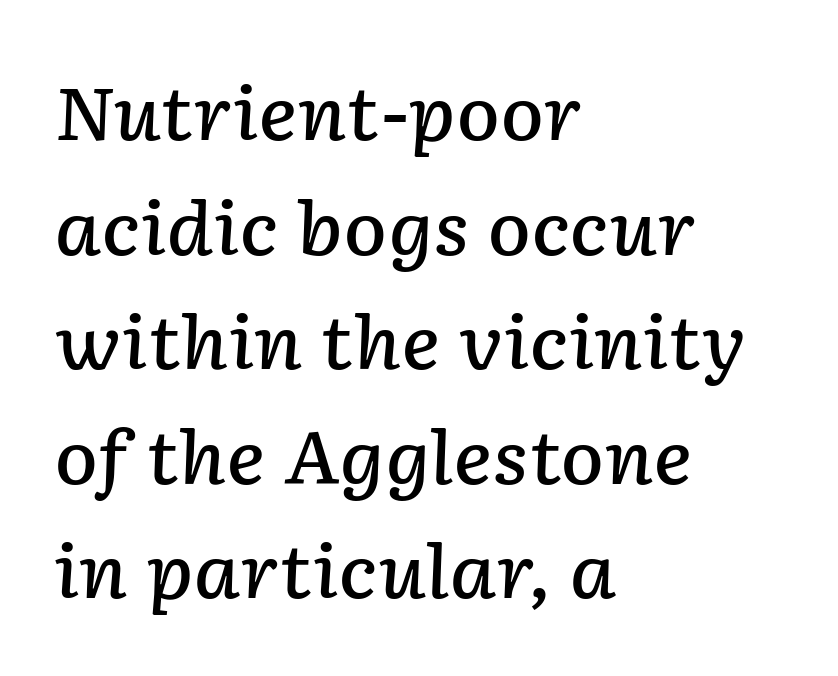
Q: Is the text bold? A: Semi-bold.
Q: Is the text italic (slanted)? A: Yes, it leans right by about 2 degrees.
Q: Is the text underlined? A: No.
Q: How is the paragraph aligned? A: Left-aligned.
Q: Is the spacing between letters normal or unusually wide? A: Normal.
Q: Is the spacing between lines tight, normal or loose? A: Normal.
Q: Width (condensed, normal, or wide)? A: Normal.
Q: Stroke contrast? A: Low.
Q: x-height? A: Medium.
Q: Monospaced? A: No.
